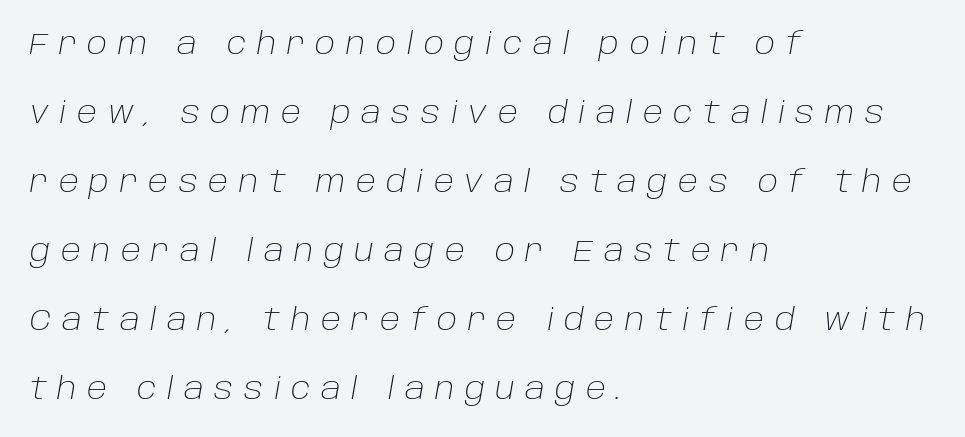
You could only call the tracking loose — the letters float apart. Would a proofreader flag this as italicized? Yes. The block of text is sparse from top to bottom, with ample space between rows. Think of a printed novel: that variable character pitch is what you see here. Descenders hang freely into open space.
